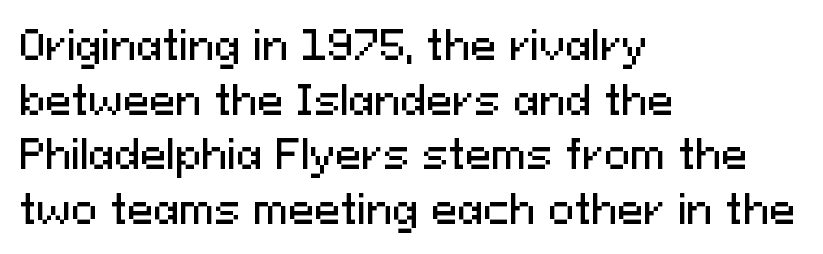
The image shows 39 px sans-serif type, upright; set left-aligned, normal line spacing (1.4x), normal letter spacing, not underlined; medium stroke contrast and a medium x-height.
